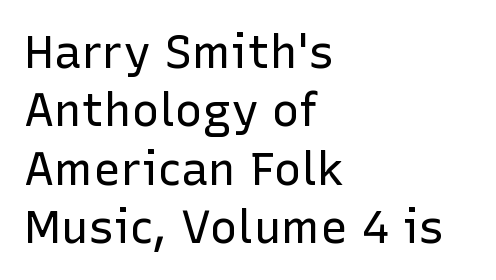
The image shows 46 px regular-weight sans-serif type, upright; set left-aligned, normal line spacing (1.27x), normal letter spacing, not underlined; low stroke contrast and a medium x-height.
